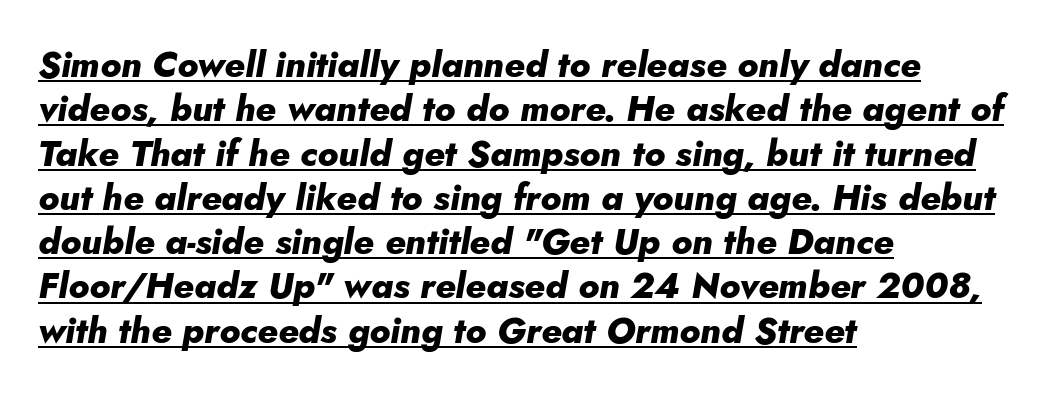
{"italic": "yes", "lean": "right", "slant_degrees": 10, "bold": "yes", "weight": "heavy", "width": "normal", "stroke_contrast": "low", "x_height": "small", "monospaced": "no", "underline": "yes", "align": "left", "line_spacing_ratio": 1.23, "letter_spacing": "normal", "letter_spacing_em": 0.0, "glyph_px": 36}
